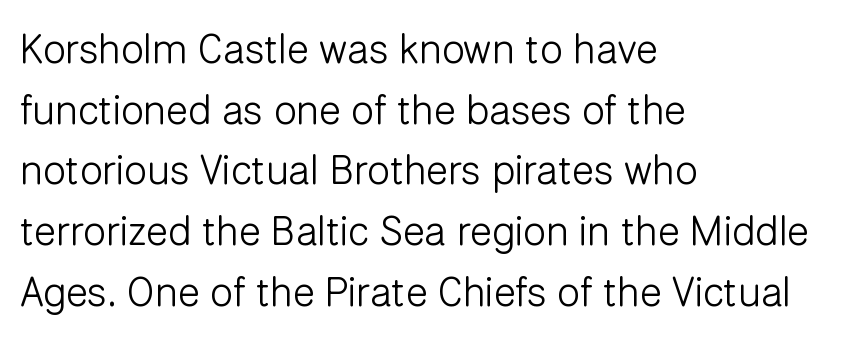
Q: Is the text bold? A: No.
Q: Is the text italic (slanted)? A: No, it is upright.
Q: Is the typeface a serif or a sans-serif typeface? A: Sans-serif.
Q: Is the text underlined? A: No.
Q: How is the paragraph aligned? A: Left-aligned.
Q: Is the spacing between letters normal or unusually wide? A: Normal.
Q: Is the spacing between lines tight, normal or loose? A: Normal.
Q: Width (condensed, normal, or wide)? A: Normal.
Q: Stroke contrast? A: Low.
Q: x-height? A: Medium.
Q: Monospaced? A: No.
